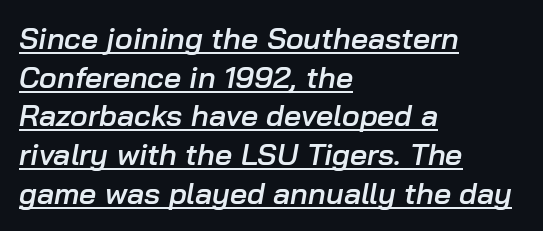
{"italic": "yes", "lean": "right", "slant_degrees": 10, "bold": "semi", "weight": "semibold", "width": "normal", "stroke_contrast": "low", "x_height": "medium", "monospaced": "no", "underline": "yes", "align": "left", "line_spacing": "normal", "line_spacing_ratio": 1.29, "letter_spacing": "normal", "letter_spacing_em": 0.0, "glyph_px": 30}
